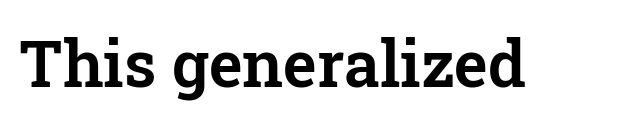
This sample uses plain, unmodified letter spacing. Quick note: underline off. The characters display serif detailing at their extremities. Do the characters align in a grid? No, the font is proportional. Rendered with straight, roman letterforms.
